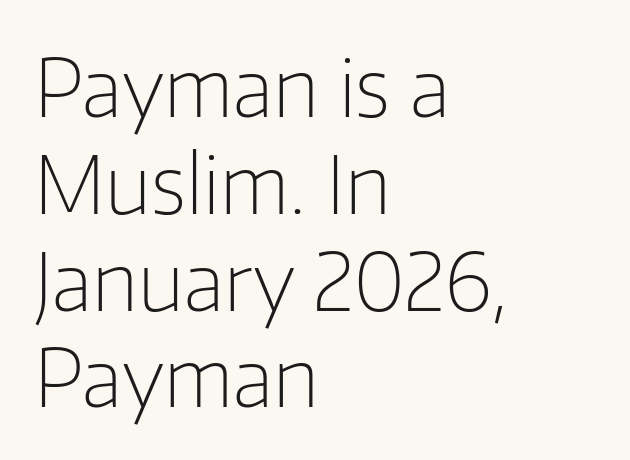
{"serif": "no", "italic": "no", "bold": "no", "weight": "light", "width": "normal", "stroke_contrast": "low", "x_height": "medium", "monospaced": "no", "underline": "no", "align": "left", "line_spacing_ratio": 1.21, "letter_spacing": "normal", "letter_spacing_em": 0.0, "glyph_px": 80}
